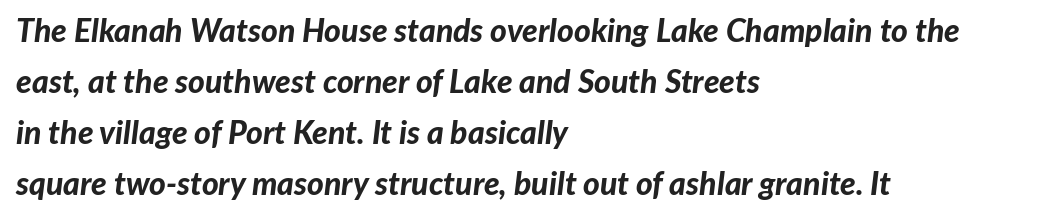
{"italic": "yes", "lean": "right", "slant_degrees": 7, "bold": "yes", "weight": "bold", "width": "normal", "stroke_contrast": "low", "x_height": "medium", "monospaced": "no", "underline": "no", "align": "left", "line_spacing": "normal", "line_spacing_ratio": 1.59, "letter_spacing": "normal", "letter_spacing_em": 0.0, "glyph_px": 32}
